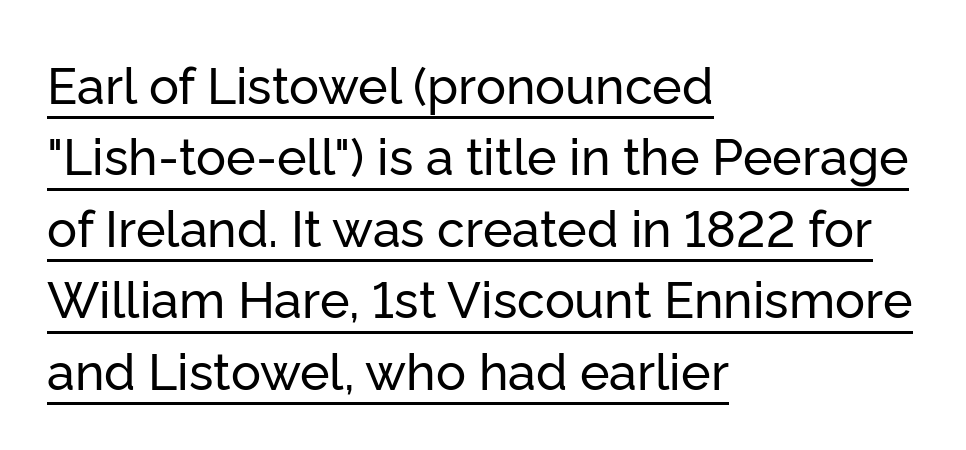
The image shows 50 px sans-serif type, upright; set left-aligned, normal line spacing (1.43x), normal letter spacing, underlined; low stroke contrast and a medium x-height.
